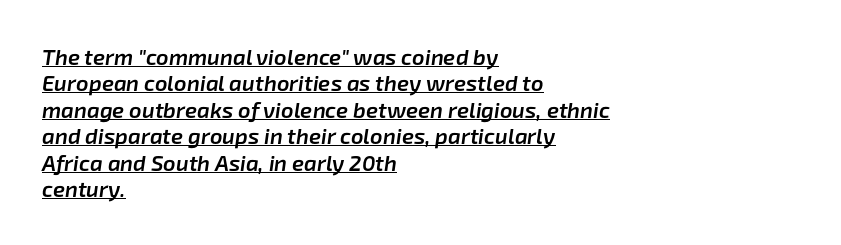
{"italic": "yes", "lean": "right", "slant_degrees": 8, "bold": "semi", "underline": "yes", "align": "left", "line_spacing_ratio": 1.2, "letter_spacing": "normal", "letter_spacing_em": 0.0, "glyph_px": 22}
